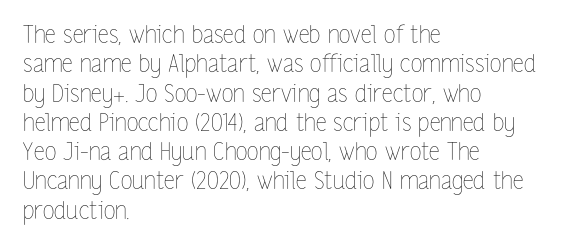
{"italic": "no", "bold": "no", "underline": "no", "align": "left", "line_spacing_ratio": 1.22, "letter_spacing": "normal", "letter_spacing_em": 0.0, "glyph_px": 24}
